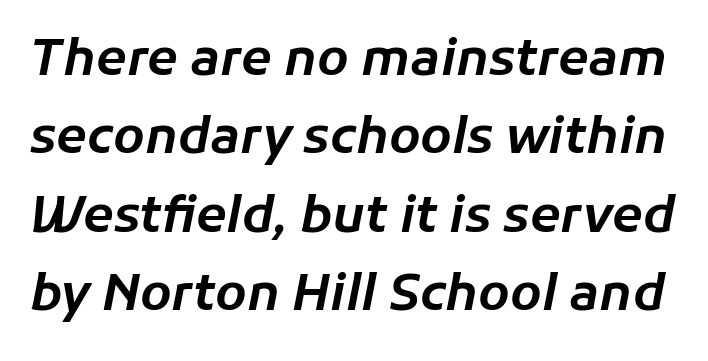
The image shows 50 px text type, italic (leaning right); set normal line spacing (1.57x), normal letter spacing, not underlined; low stroke contrast and a medium x-height.
